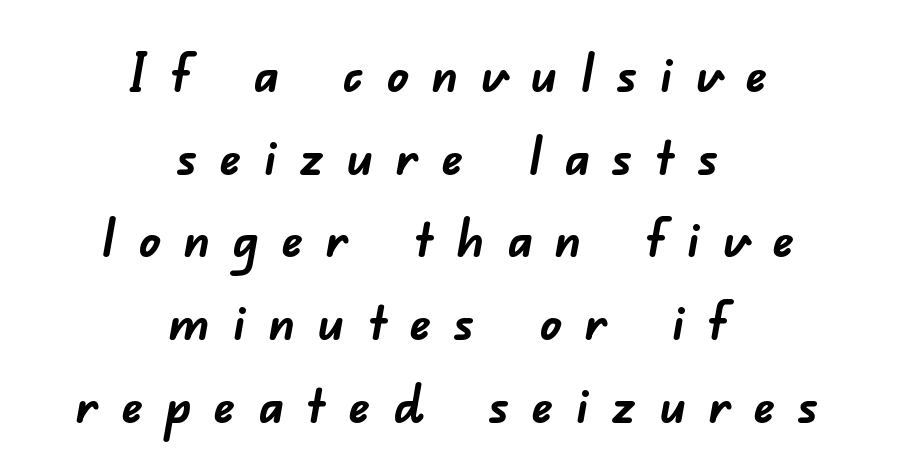
The image shows 53 px semibold sans-serif type; set centered, normal line spacing (1.56x), unusually wide letter spacing (+0.43 em), not underlined; low stroke contrast and a small x-height.
